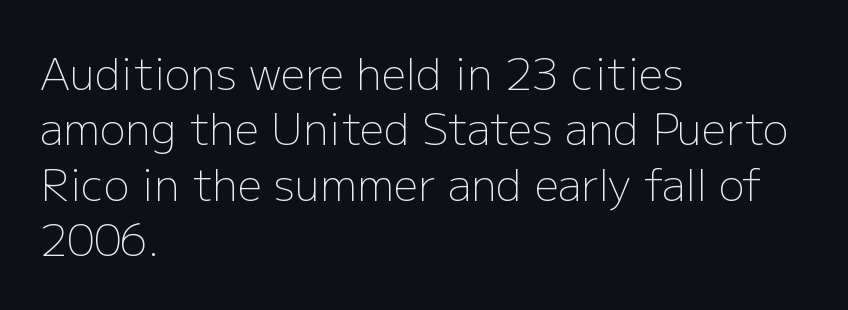
Here the designer chose a conventional face with non-uniform glyph widths. Students, observe: this is what conventionally led text looks like. Type style note: lacks serifs. Glyph-to-glyph distance matches everyday printed text. Teacher's note: observe the even left margin — that is flush-left alignment. Unbolded letterforms with no extra heft.
